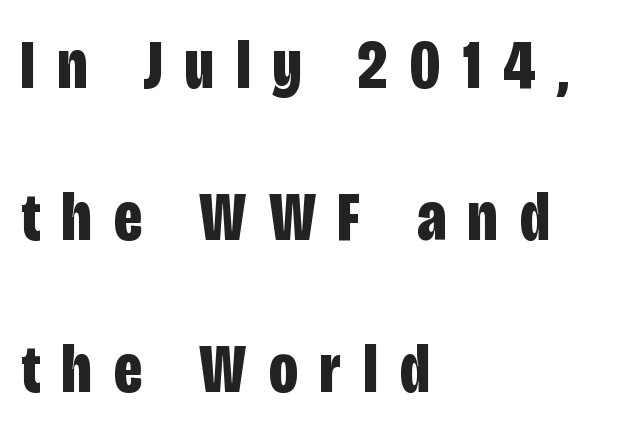
{"serif": "no", "italic": "no", "bold": "yes", "weight": "bold", "width": "condensed", "stroke_contrast": "low", "x_height": "large", "monospaced": "no", "underline": "no", "align": "left", "line_spacing": "loose", "line_spacing_ratio": 2.14, "letter_spacing": "wide", "letter_spacing_em": 0.32, "glyph_px": 71}
